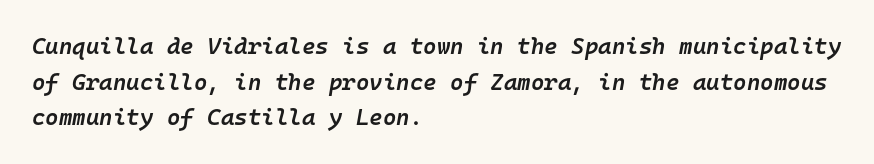
Quick note: italic. In terms of weight, the rendering is demibold, just under bold. Compared with typical body copy, the letter spacing here is the same. The space directly below the letters is spotless.
